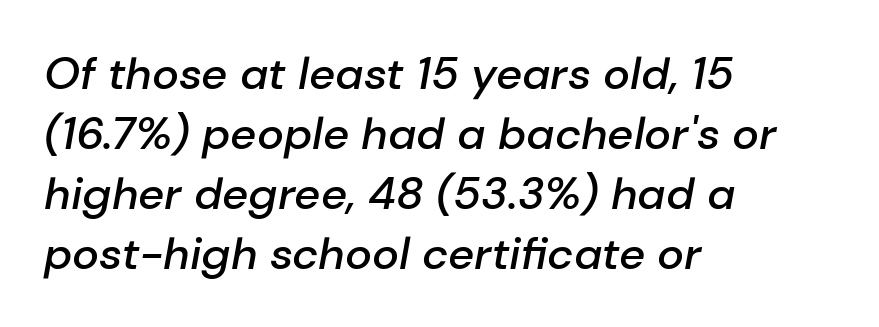
Varying glyph widths throughout — classic text-font behaviour. Horizontal alignment here is leftward, the default for most running prose. Glyph-to-glyph distance matches everyday printed text. Quick note: underline off. Designer's note — italics engaged. A bit beefed up — I'd call it semibold rather than bold.
